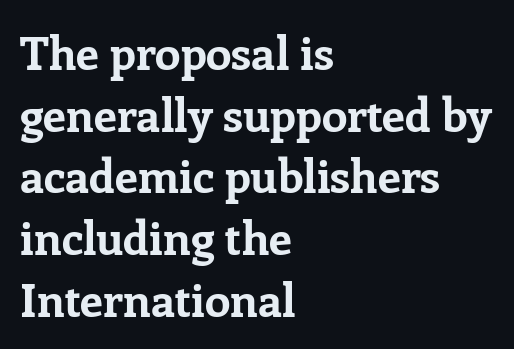
Q: Is the text bold? A: Yes.
Q: Is the text italic (slanted)? A: No, it is upright.
Q: Is the typeface a serif or a sans-serif typeface? A: Serif.
Q: Is the text underlined? A: No.
Q: How is the paragraph aligned? A: Left-aligned.
Q: Is the spacing between letters normal or unusually wide? A: Normal.
Q: Is the spacing between lines tight, normal or loose? A: Normal.
Q: Width (condensed, normal, or wide)? A: Normal.
Q: Stroke contrast? A: Low.
Q: x-height? A: Medium.
Q: Monospaced? A: No.
